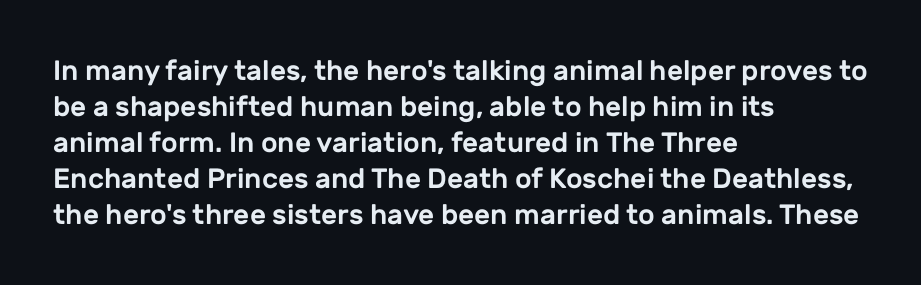
These lines sit exactly where default settings would place them. Plain, unruled lines of type. Compared with typical body copy, the letter spacing here is the same. You can tell from the bare stems that sans-serif type was used. Tall strokes in this sample are plumb rather than angled. If you drew a ruler down the left edge, every line would touch it.
